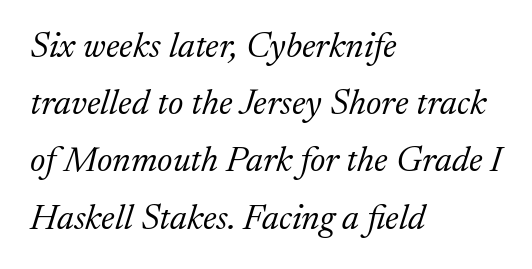
Interline gaps are of average width in this sample. Italic: yes, the glyphs are oblique. The face used here is proportionally spaced, like ordinary book or web type. Bold? No — there's no thickening of the strokes. These lines are composed in type with serifs.
